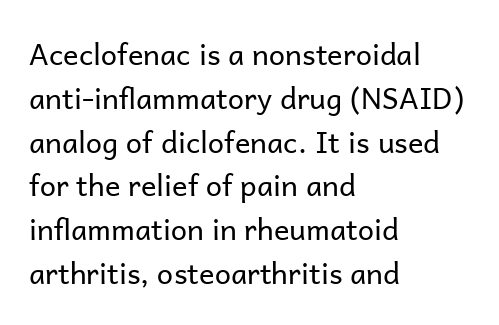
Q: Is the text bold? A: No.
Q: Is the text italic (slanted)? A: No, it is upright.
Q: Is the typeface a serif or a sans-serif typeface? A: Sans-serif.
Q: Is the text underlined? A: No.
Q: How is the paragraph aligned? A: Left-aligned.
Q: Is the spacing between letters normal or unusually wide? A: Normal.
Q: Is the spacing between lines tight, normal or loose? A: Normal.
Q: Width (condensed, normal, or wide)? A: Normal.
Q: Stroke contrast? A: Low.
Q: x-height? A: Medium.
Q: Monospaced? A: No.
